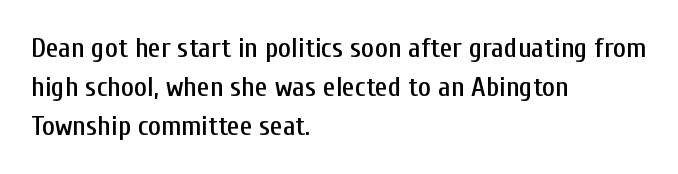
Q: Is the text italic (slanted)? A: No, it is upright.
Q: Is the typeface a serif or a sans-serif typeface? A: Sans-serif.
Q: Is the text underlined? A: No.
Q: How is the paragraph aligned? A: Left-aligned.
Q: Is the spacing between letters normal or unusually wide? A: Normal.
Q: Is the spacing between lines tight, normal or loose? A: Normal.
Q: Width (condensed, normal, or wide)? A: Condensed.
Q: Stroke contrast? A: Low.
Q: x-height? A: Medium.
Q: Monospaced? A: No.
